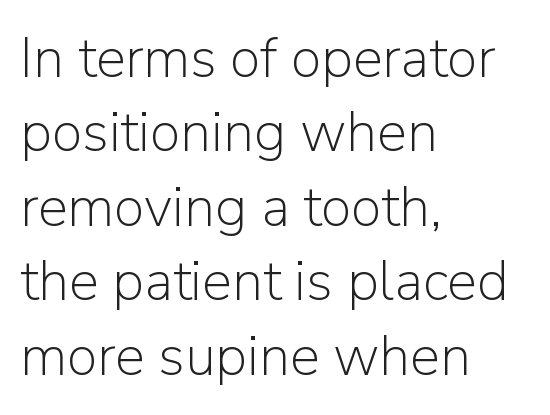
Horizontal alignment here is leftward, the default for most running prose. Compared with typical body copy, the letter spacing here is the same. Does the type have serifs? No, each stem ends abruptly. Note the varied advance widths — an 'i' is clearly narrower than an 'm'. The vertical gap from one line to the next is medium.
